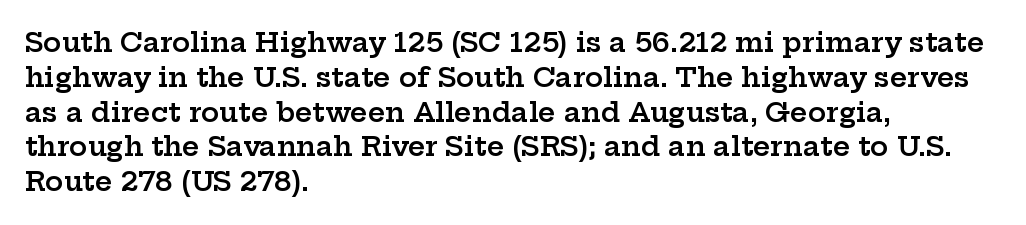
Q: Is the text bold? A: Semi-bold.
Q: Is the text italic (slanted)? A: No, it is upright.
Q: Is the text underlined? A: No.
Q: How is the paragraph aligned? A: Left-aligned.
Q: Is the spacing between letters normal or unusually wide? A: Normal.
Q: Is the spacing between lines tight, normal or loose? A: Normal.
